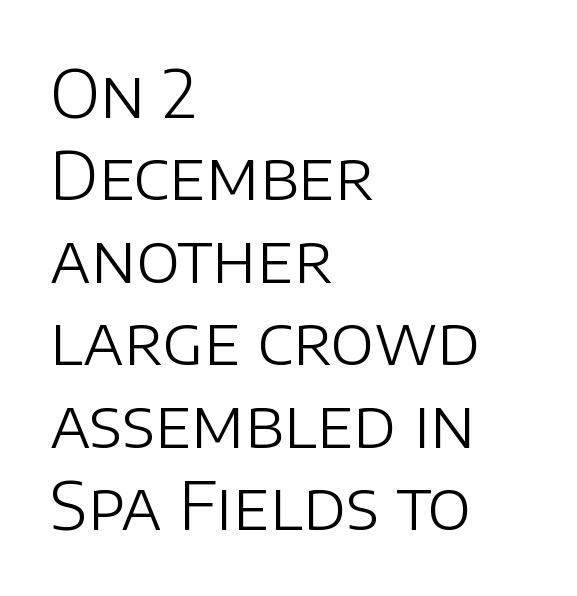
{"serif": "no", "italic": "no", "bold": "no", "weight": "light", "width": "normal", "stroke_contrast": "low", "x_height": "large", "monospaced": "no", "underline": "no", "align": "left", "line_spacing": "normal", "line_spacing_ratio": 1.25, "letter_spacing": "normal", "letter_spacing_em": 0.0, "glyph_px": 66}
